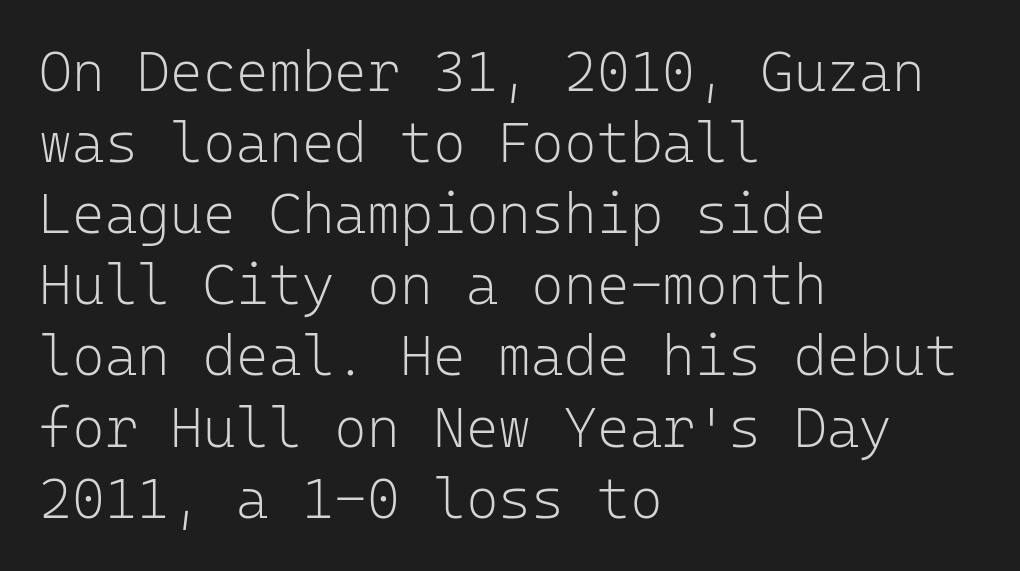
Q: Is the text bold? A: No.
Q: Is the text italic (slanted)? A: No, it is upright.
Q: Is the typeface a serif or a sans-serif typeface? A: Sans-serif.
Q: Is the text underlined? A: No.
Q: How is the paragraph aligned? A: Left-aligned.
Q: Is the spacing between letters normal or unusually wide? A: Normal.
Q: Is the spacing between lines tight, normal or loose? A: Normal.
Q: Width (condensed, normal, or wide)? A: Normal.
Q: Stroke contrast? A: Low.
Q: x-height? A: Medium.
Q: Monospaced? A: Yes.
